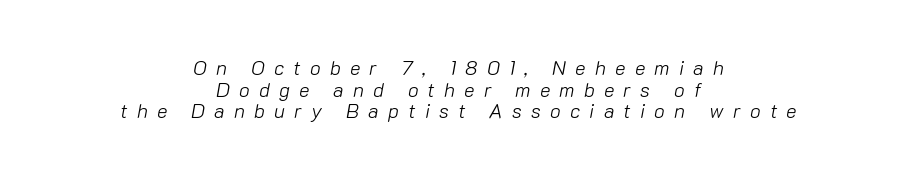
Q: Is the text bold? A: No.
Q: Is the text italic (slanted)? A: Yes, it leans right by about 10 degrees.
Q: Is the text underlined? A: No.
Q: How is the paragraph aligned? A: Centered.
Q: Is the spacing between letters normal or unusually wide? A: Unusually wide.
Q: Is the spacing between lines tight, normal or loose? A: Tight.
